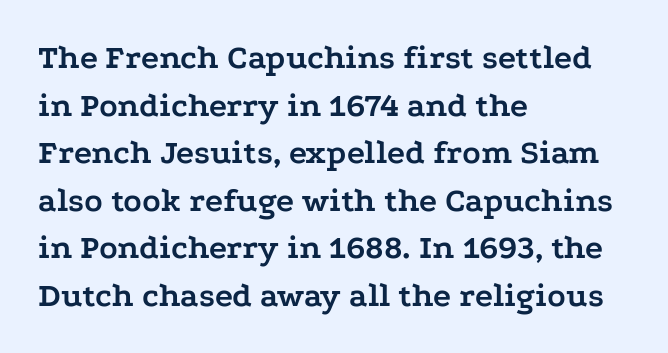
Q: Is the text bold? A: Yes.
Q: Is the text italic (slanted)? A: No, it is upright.
Q: Is the typeface a serif or a sans-serif typeface? A: Serif.
Q: Is the text underlined? A: No.
Q: How is the paragraph aligned? A: Left-aligned.
Q: Is the spacing between letters normal or unusually wide? A: Normal.
Q: Is the spacing between lines tight, normal or loose? A: Normal.
Q: Width (condensed, normal, or wide)? A: Wide.
Q: Stroke contrast? A: Low.
Q: x-height? A: Medium.
Q: Monospaced? A: No.
